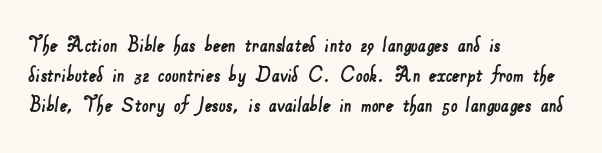
The image shows 24 px text type; set left-aligned, normal line spacing (1.25x), normal letter spacing, not underlined.
